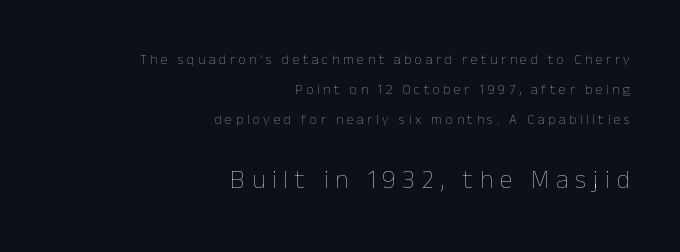
The image shows 26 px text type, upright; set right-aligned, loose line spacing (2.16x), unusually wide letter spacing (+0.26 em), not underlined; the second (bottom) block is 1.86x larger.
